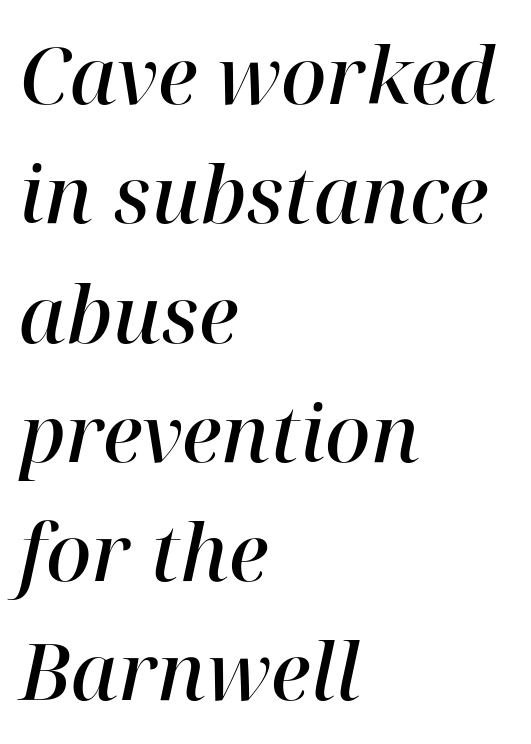
The image shows 79 px semibold serif type, italic (leaning right); set left-aligned, normal line spacing (1.51x), normal letter spacing, not underlined; high stroke contrast and a medium x-height.
